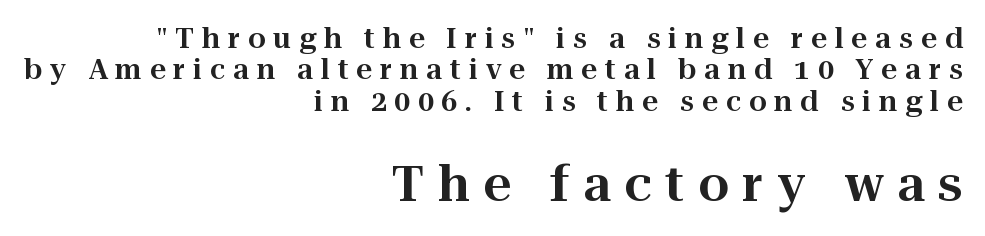
The image shows 49 px serif type, upright; set right-aligned, tight line spacing (1.12x), unusually wide letter spacing (+0.28 em), not underlined; the second (bottom) block is 1.75x larger; high stroke contrast and a medium x-height.
